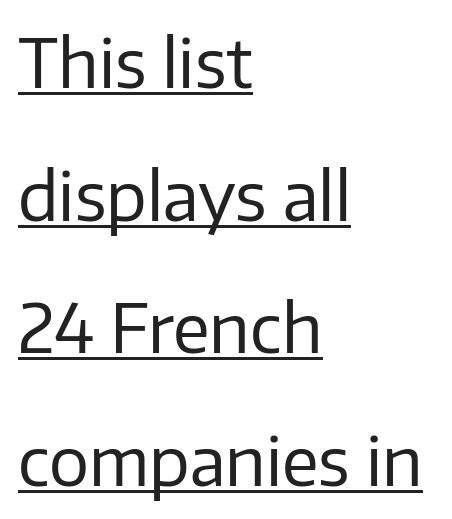
The image shows 67 px regular-weight sans-serif type, upright; set left-aligned, loose line spacing (1.98x), normal letter spacing, underlined; low stroke contrast and a medium x-height.
